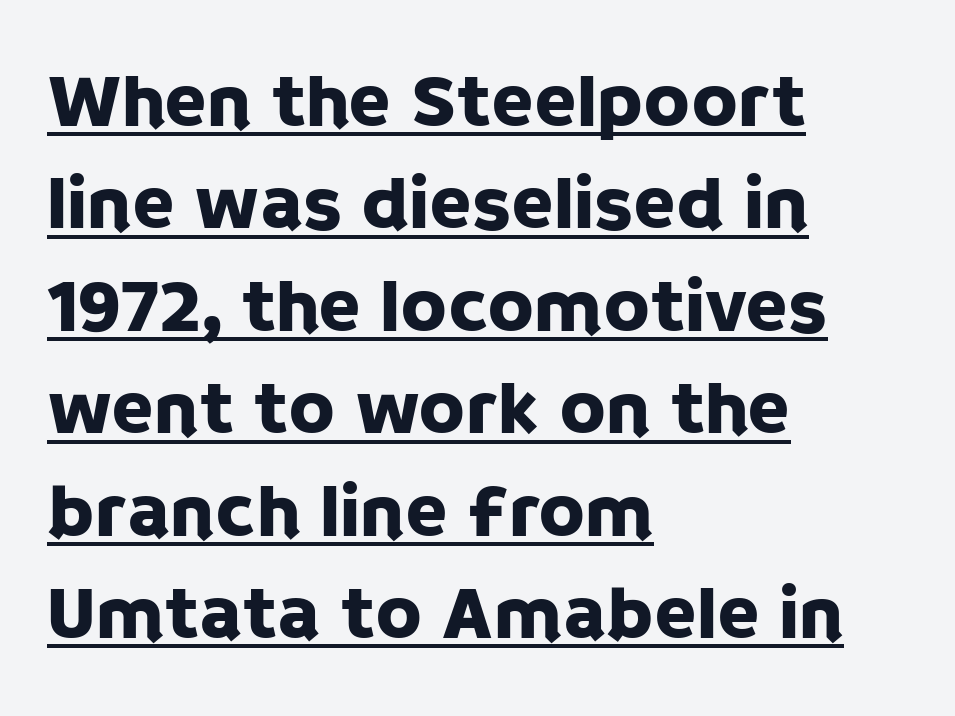
{"serif": "no", "italic": "no", "width": "normal", "stroke_contrast": "low", "x_height": "large", "monospaced": "no", "underline": "yes", "align": "left", "line_spacing": "normal", "line_spacing_ratio": 1.33, "letter_spacing": "normal", "letter_spacing_em": 0.0, "glyph_px": 77}
